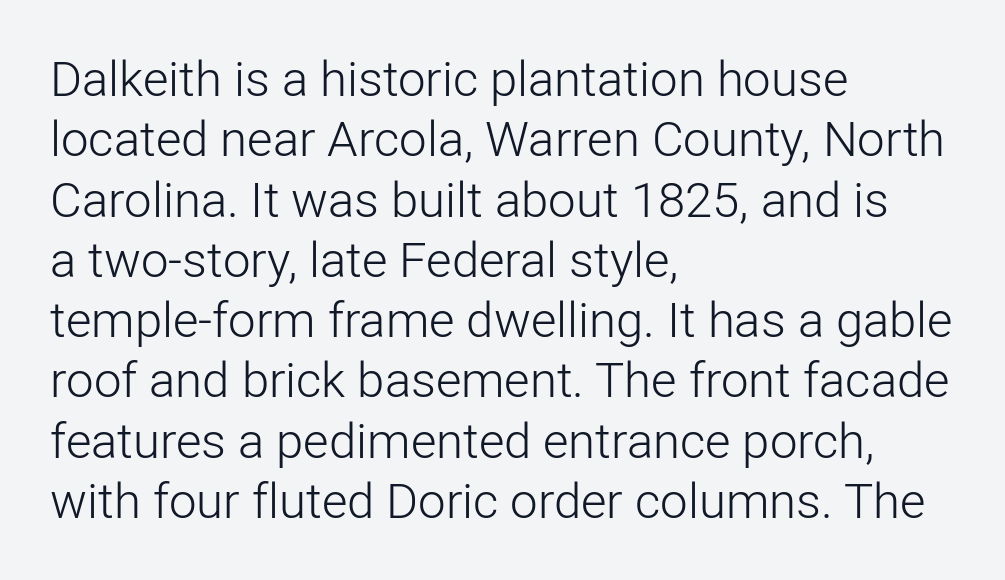
Q: Is the text bold? A: No.
Q: Is the text italic (slanted)? A: No, it is upright.
Q: Is the typeface a serif or a sans-serif typeface? A: Sans-serif.
Q: Is the text underlined? A: No.
Q: How is the paragraph aligned? A: Left-aligned.
Q: Is the spacing between letters normal or unusually wide? A: Normal.
Q: Width (condensed, normal, or wide)? A: Normal.
Q: Stroke contrast? A: Low.
Q: x-height? A: Medium.
Q: Monospaced? A: No.
